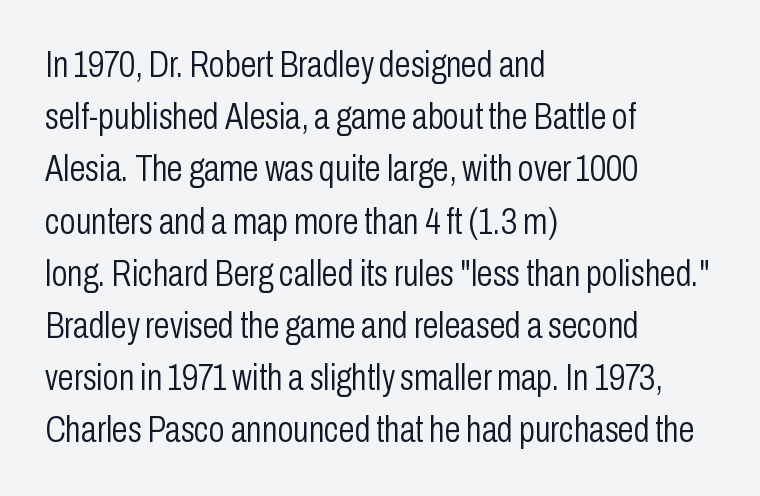
Q: Is the text bold? A: No.
Q: Is the text italic (slanted)? A: No, it is upright.
Q: Is the typeface a serif or a sans-serif typeface? A: Sans-serif.
Q: Is the text underlined? A: No.
Q: How is the paragraph aligned? A: Left-aligned.
Q: Is the spacing between letters normal or unusually wide? A: Normal.
Q: Is the spacing between lines tight, normal or loose? A: Normal.
Q: Width (condensed, normal, or wide)? A: Condensed.
Q: Stroke contrast? A: Low.
Q: x-height? A: Medium.
Q: Monospaced? A: No.
